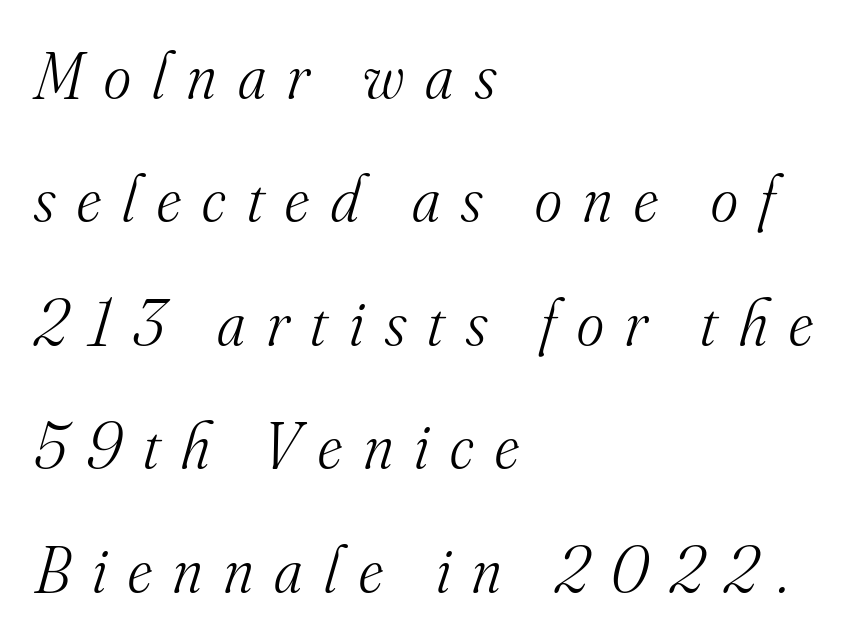
The strip under each line holds only bare page. Each new line begins a long way beneath the previous one. Would a proofreader flag this as italicized? Yes. What kind of face is this? One with serifs. The face used here is proportionally spaced, like ordinary book or web type.
